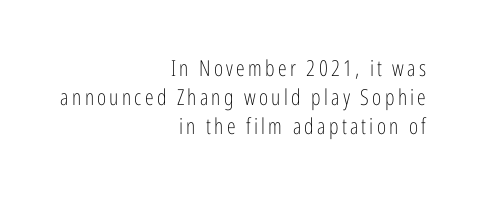
Q: Is the text bold? A: No.
Q: Is the text italic (slanted)? A: No, it is upright.
Q: Is the text underlined? A: No.
Q: How is the paragraph aligned? A: Right-aligned.
Q: Is the spacing between lines tight, normal or loose? A: Normal.
